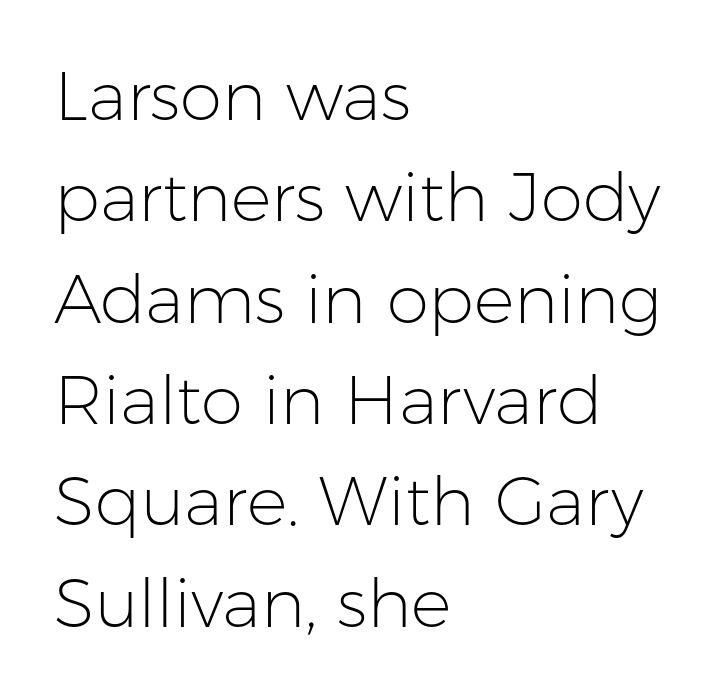
Q: Is the text bold? A: No.
Q: Is the text italic (slanted)? A: No, it is upright.
Q: Is the typeface a serif or a sans-serif typeface? A: Sans-serif.
Q: Is the text underlined? A: No.
Q: How is the paragraph aligned? A: Left-aligned.
Q: Is the spacing between letters normal or unusually wide? A: Normal.
Q: Is the spacing between lines tight, normal or loose? A: Normal.
Q: Width (condensed, normal, or wide)? A: Normal.
Q: Stroke contrast? A: Low.
Q: x-height? A: Medium.
Q: Monospaced? A: No.
